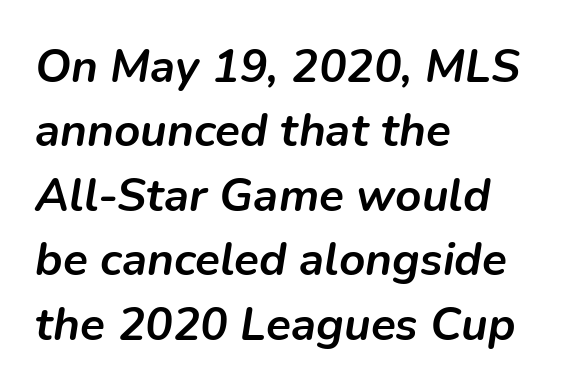
Q: Is the text bold? A: Yes.
Q: Is the text italic (slanted)? A: Yes, it leans right by about 9 degrees.
Q: Is the text underlined? A: No.
Q: How is the paragraph aligned? A: Left-aligned.
Q: Is the spacing between letters normal or unusually wide? A: Normal.
Q: Is the spacing between lines tight, normal or loose? A: Normal.
Q: Width (condensed, normal, or wide)? A: Normal.
Q: Stroke contrast? A: Low.
Q: x-height? A: Medium.
Q: Monospaced? A: No.
